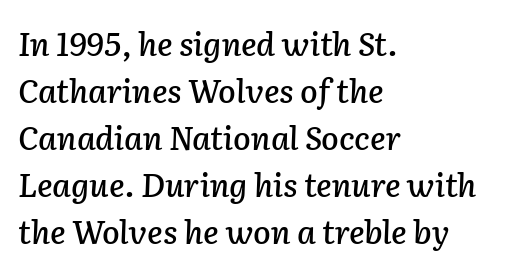
Q: Is the text italic (slanted)? A: Yes, it leans right by about 2 degrees.
Q: Is the text underlined? A: No.
Q: How is the paragraph aligned? A: Left-aligned.
Q: Is the spacing between letters normal or unusually wide? A: Normal.
Q: Is the spacing between lines tight, normal or loose? A: Normal.
Q: Width (condensed, normal, or wide)? A: Normal.
Q: Stroke contrast? A: Low.
Q: x-height? A: Medium.
Q: Monospaced? A: No.
